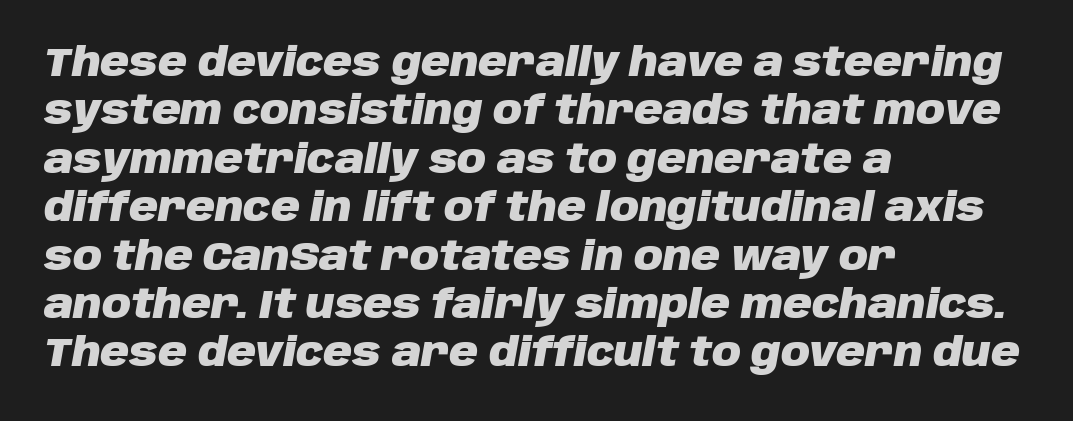
The image shows 40 px heavy type, italic (leaning right); set left-aligned, line spacing 1.21x, normal letter spacing, not underlined; low stroke contrast and a large x-height.
